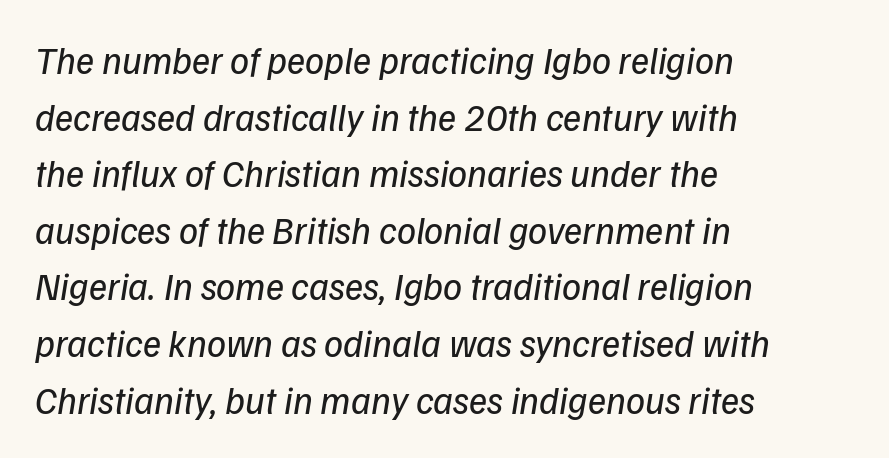
The letters advance in unequal steps, a hallmark of proportional type. The passage shown leans; its letterforms are oblique. Check the space under the baseline: it is left empty. Short note: letters normally spaced. A normal amount of white space separates one row of letters from the next.
